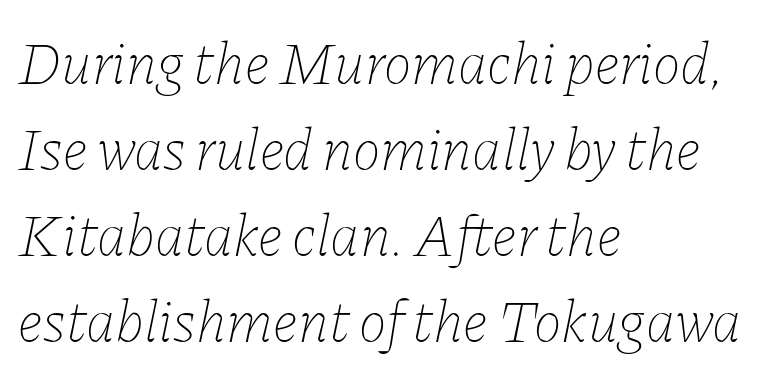
The image shows 59 px thin type, italic (leaning right); set left-aligned, normal line spacing (1.46x), normal letter spacing, not underlined; low stroke contrast and a medium x-height.
